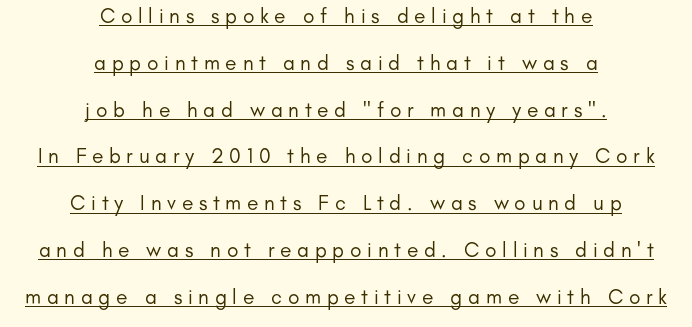
The type is letterspaced generously, with wide tracking. Each line of the rendering has a horizontal stroke beneath the glyphs. Stems and bowls with no extra thickness — not bold. The lines are quadded center. Style check: upright. Quick note: interline space is abundant.
